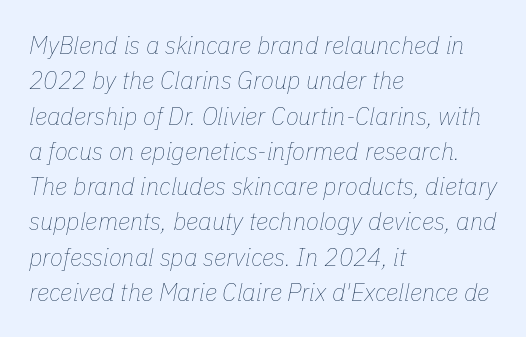
{"italic": "yes", "lean": "right", "slant_degrees": 11, "bold": "no", "underline": "no", "align": "left", "line_spacing": "normal", "line_spacing_ratio": 1.47, "letter_spacing": "normal", "letter_spacing_em": 0.0, "glyph_px": 24}
